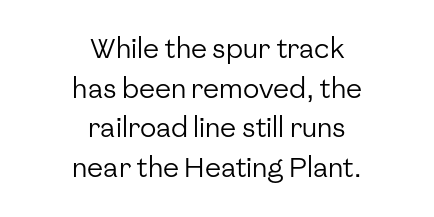
The image shows 27 px text type, upright; set centered, normal line spacing (1.47x), normal letter spacing, not underlined.
